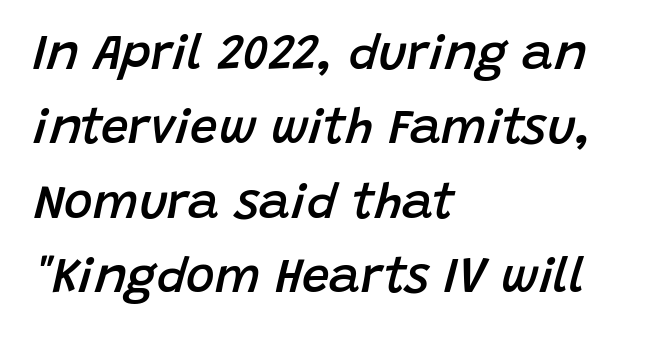
{"italic": "yes", "lean": "right", "slant_degrees": 15, "bold": "semi", "weight": "semibold", "width": "normal", "stroke_contrast": "low", "x_height": "large", "monospaced": "no", "underline": "no", "align": "left", "line_spacing": "normal", "line_spacing_ratio": 1.52, "letter_spacing": "normal", "letter_spacing_em": 0.0, "glyph_px": 49}
